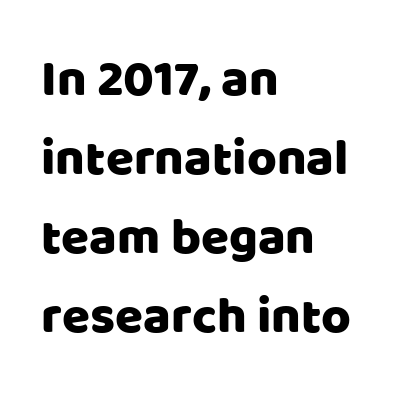
The image shows 51 px sans-serif type, upright; set left-aligned, normal line spacing (1.55x), normal letter spacing, not underlined; low stroke contrast and a large x-height.
